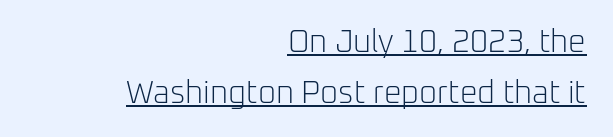
The image shows 31 px light sans-serif type, upright; set right-aligned, normal line spacing (1.64x), normal letter spacing, underlined; low stroke contrast and a medium x-height.
